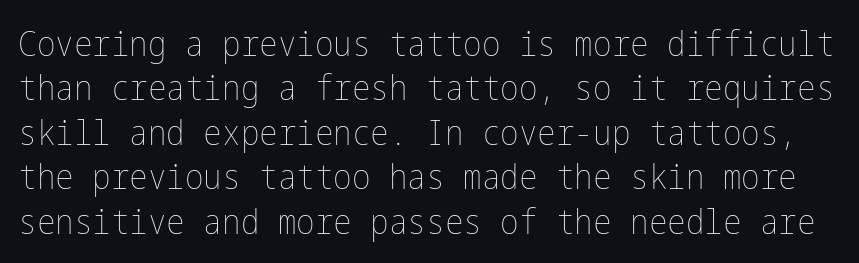
How are the letters spaced? Ordinarily, with no added tracking. Notice how descenders clear the ascenders below comfortably — that's standard leading. Honestly, there is no underline to notice here at all. Does the lettering tilt? It doesn't — this is upright. No chunkiness to these letters — they're not bold.
